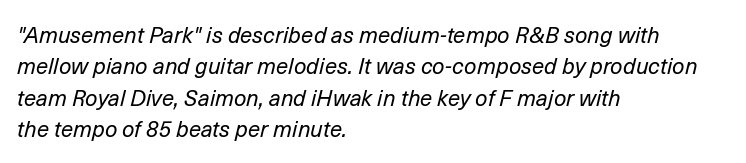
Q: Is the text bold? A: No.
Q: Is the text italic (slanted)? A: Yes, it leans right by about 14 degrees.
Q: Is the text underlined? A: No.
Q: How is the paragraph aligned? A: Left-aligned.
Q: Is the spacing between letters normal or unusually wide? A: Normal.
Q: Is the spacing between lines tight, normal or loose? A: Normal.
